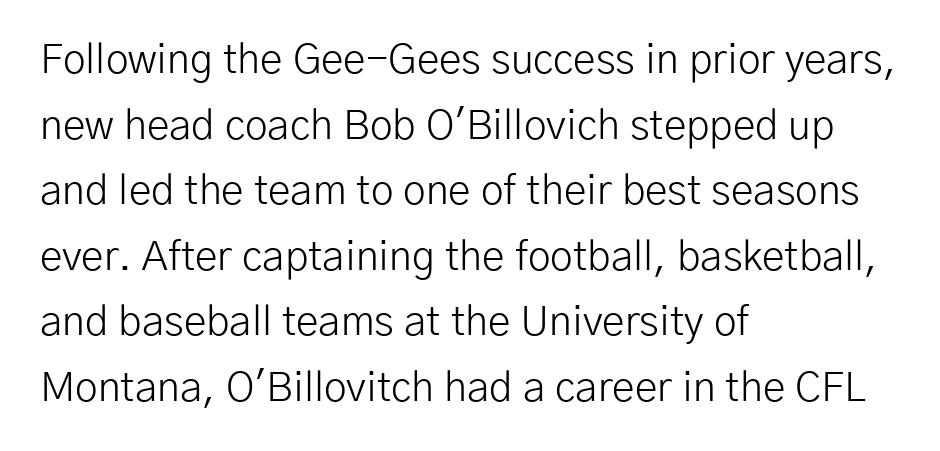
Q: Is the text bold? A: No.
Q: Is the text italic (slanted)? A: No, it is upright.
Q: Is the typeface a serif or a sans-serif typeface? A: Sans-serif.
Q: Is the text underlined? A: No.
Q: How is the paragraph aligned? A: Left-aligned.
Q: Is the spacing between letters normal or unusually wide? A: Normal.
Q: Is the spacing between lines tight, normal or loose? A: Normal.
Q: Width (condensed, normal, or wide)? A: Normal.
Q: Stroke contrast? A: Low.
Q: x-height? A: Medium.
Q: Monospaced? A: No.
